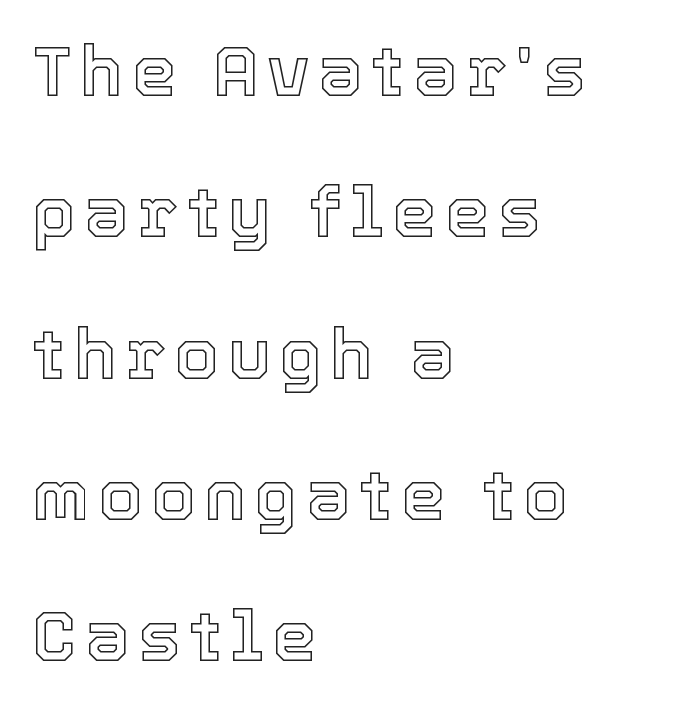
Q: Is the text italic (slanted)? A: No, it is upright.
Q: Is the text underlined? A: No.
Q: How is the paragraph aligned? A: Left-aligned.
Q: Is the spacing between lines tight, normal or loose? A: Loose.
Q: Width (condensed, normal, or wide)? A: Normal.
Q: x-height? A: Medium.
Q: Monospaced? A: No.
